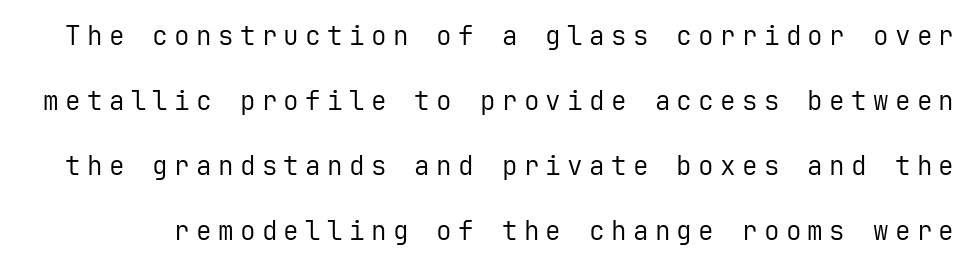
The image shows 26 px text type, upright; set loose line spacing (2.5x), unusually wide letter spacing (+0.24 em), not underlined.
